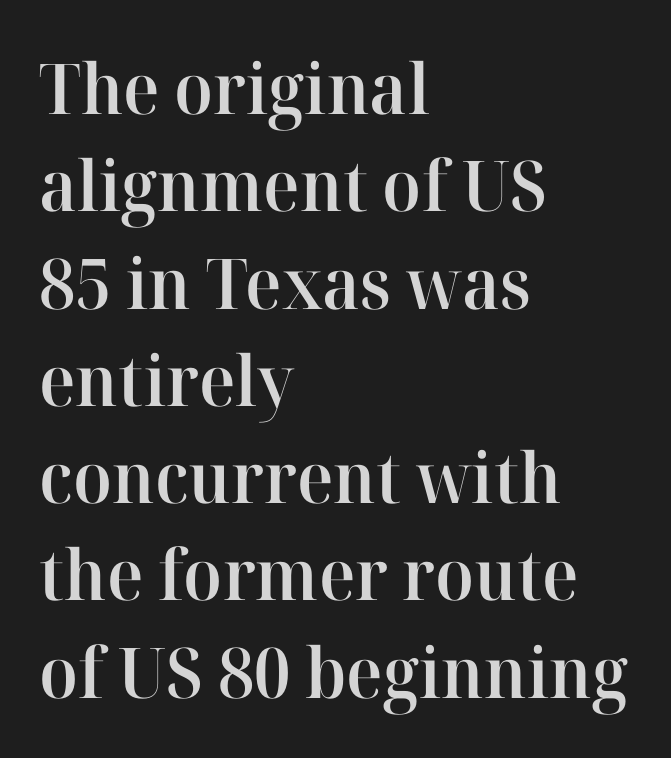
{"serif": "yes", "italic": "no", "bold": "semi", "weight": "semibold", "width": "normal", "stroke_contrast": "high", "x_height": "medium", "monospaced": "no", "underline": "no", "align": "left", "line_spacing": "normal", "line_spacing_ratio": 1.39, "letter_spacing": "normal", "letter_spacing_em": 0.0, "glyph_px": 70}
